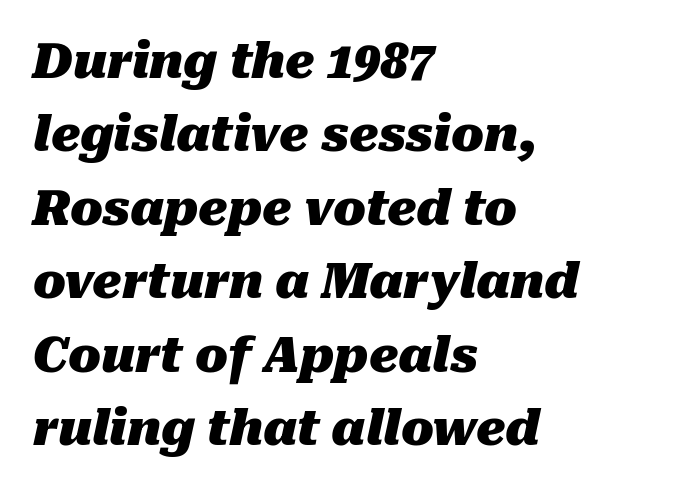
The image shows 48 px heavy type, italic (leaning right); set left-aligned, normal line spacing (1.53x), normal letter spacing, not underlined; medium stroke contrast and a medium x-height.
